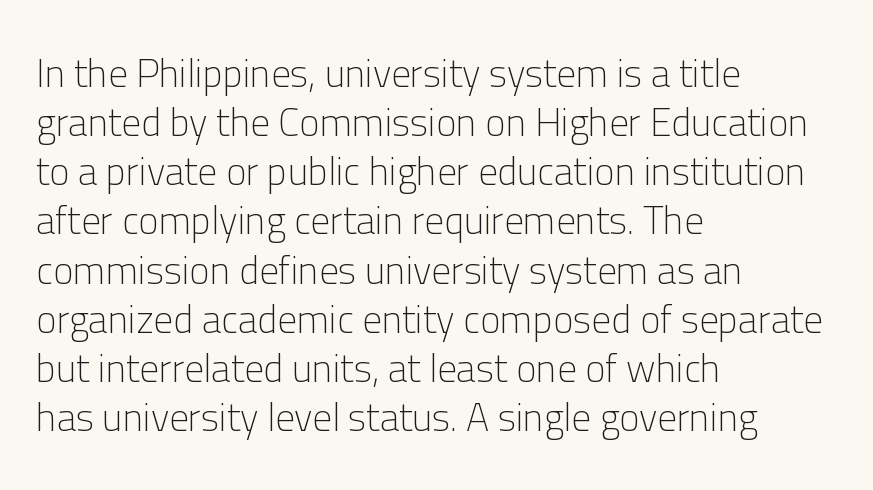
Q: Is the text bold? A: No.
Q: Is the text italic (slanted)? A: No, it is upright.
Q: Is the typeface a serif or a sans-serif typeface? A: Sans-serif.
Q: Is the text underlined? A: No.
Q: How is the paragraph aligned? A: Left-aligned.
Q: Is the spacing between letters normal or unusually wide? A: Normal.
Q: Is the spacing between lines tight, normal or loose? A: Normal.
Q: Width (condensed, normal, or wide)? A: Normal.
Q: Stroke contrast? A: Low.
Q: x-height? A: Medium.
Q: Monospaced? A: No.
